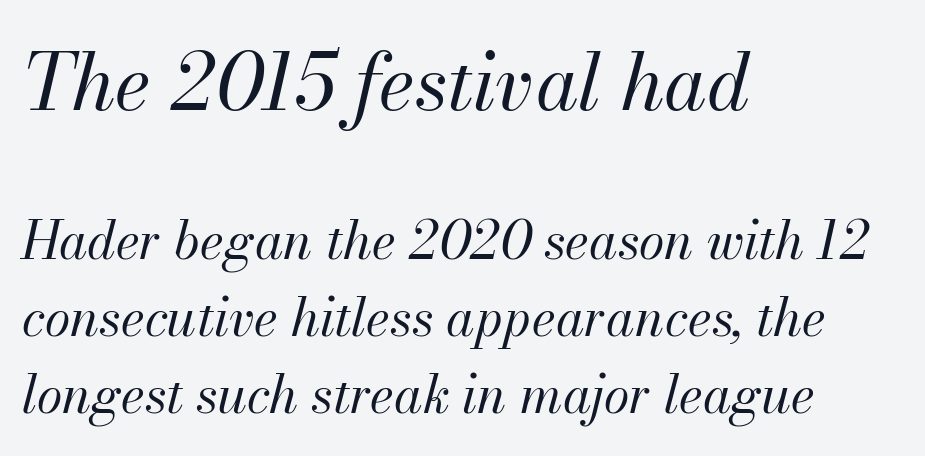
The image shows 78 px regular-weight type, italic (leaning right); set left-aligned, normal line spacing (1.48x), normal letter spacing, not underlined; the first (top) block is 1.5x larger; medium stroke contrast and a small x-height.
